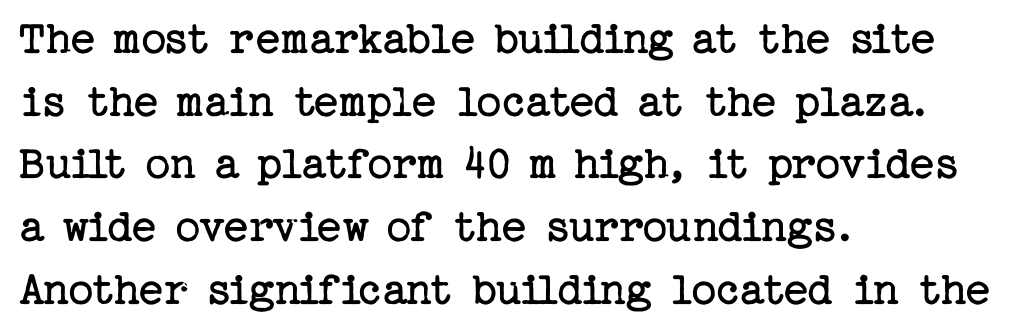
Stroke terminals: seriffed. Vertical spacing — default. In CSS terms this would be text-align: left. Short note: letters normally spaced. The font is comparable to plain body text, perhaps lighter. A roman cut, with each character standing at attention.
